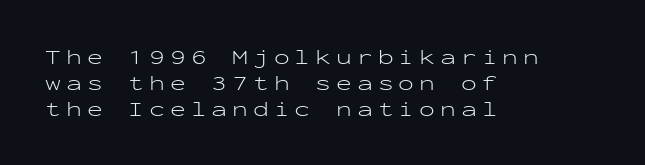
{"italic": "no", "bold": "no", "underline": "no", "align": "left", "line_spacing_ratio": 1.23, "letter_spacing": "wide", "letter_spacing_em": 0.24, "glyph_px": 21}
